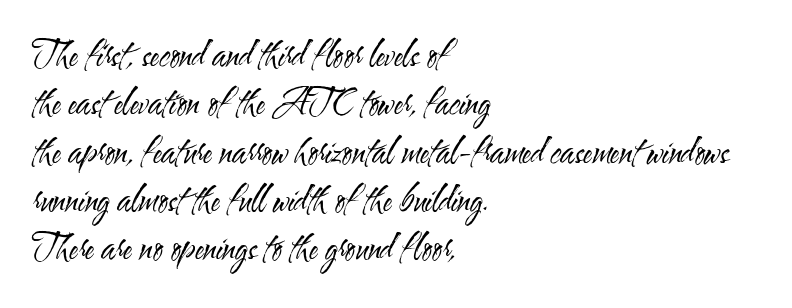
{"serif": "no", "bold": "no", "weight": "regular", "width": "condensed", "stroke_contrast": "medium", "x_height": "small", "monospaced": "no", "underline": "no", "align": "left", "line_spacing": "normal", "line_spacing_ratio": 1.42, "letter_spacing": "normal", "letter_spacing_em": 0.0, "glyph_px": 34}
